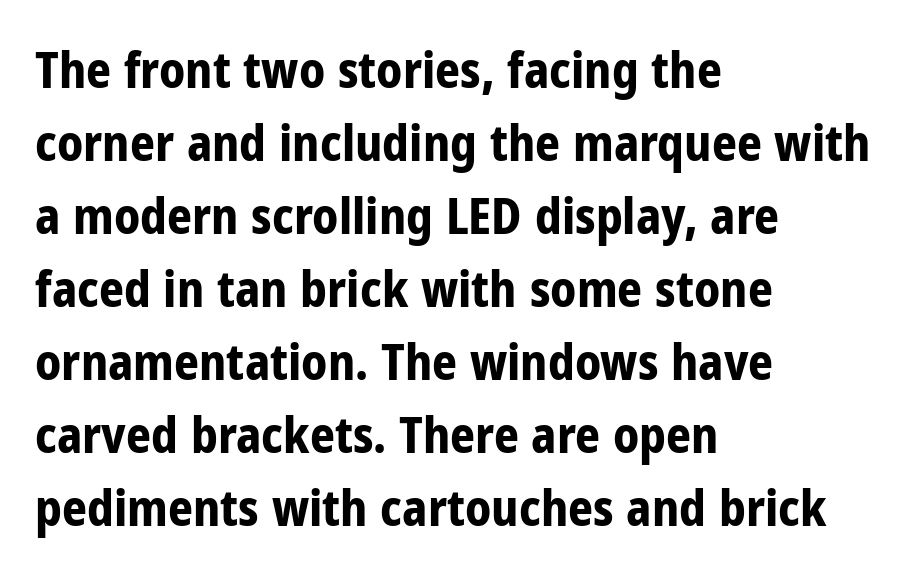
{"serif": "no", "italic": "no", "bold": "yes", "weight": "bold", "width": "condensed", "stroke_contrast": "low", "x_height": "medium", "monospaced": "no", "underline": "no", "align": "left", "line_spacing": "normal", "line_spacing_ratio": 1.49, "letter_spacing": "normal", "letter_spacing_em": 0.0, "glyph_px": 49}
